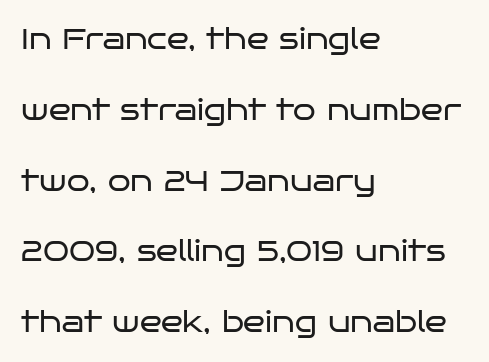
The image shows 29 px regular-weight, wide sans-serif type, upright; set left-aligned, loose line spacing (2.44x), normal letter spacing, not underlined; low stroke contrast and a large x-height.
